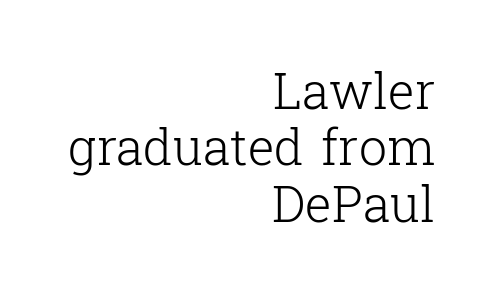
Q: Is the text bold? A: No.
Q: Is the text italic (slanted)? A: No, it is upright.
Q: Is the typeface a serif or a sans-serif typeface? A: Serif.
Q: Is the text underlined? A: No.
Q: How is the paragraph aligned? A: Right-aligned.
Q: Is the spacing between letters normal or unusually wide? A: Normal.
Q: Is the spacing between lines tight, normal or loose? A: Tight.
Q: Width (condensed, normal, or wide)? A: Normal.
Q: Stroke contrast? A: Low.
Q: x-height? A: Medium.
Q: Monospaced? A: No.
